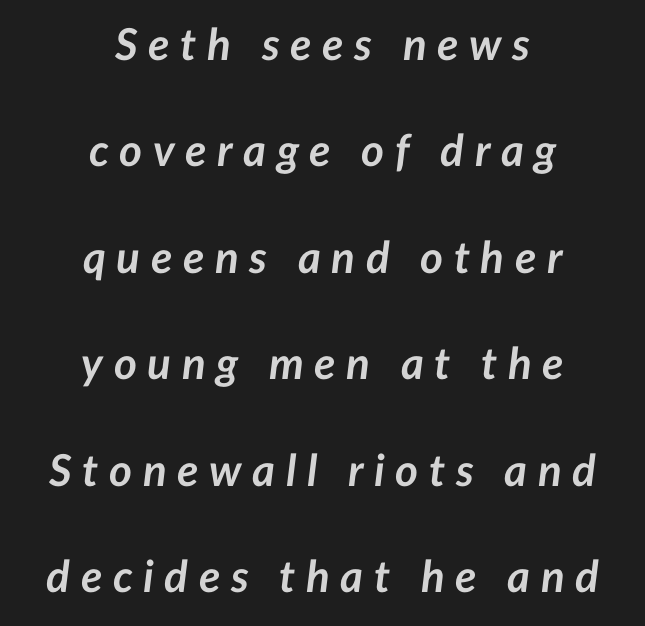
Q: Is the text bold? A: Yes.
Q: Is the text italic (slanted)? A: Yes, it leans right by about 7 degrees.
Q: Is the text underlined? A: No.
Q: How is the paragraph aligned? A: Centered.
Q: Is the spacing between letters normal or unusually wide? A: Unusually wide.
Q: Is the spacing between lines tight, normal or loose? A: Loose.
Q: Width (condensed, normal, or wide)? A: Normal.
Q: Stroke contrast? A: Low.
Q: x-height? A: Medium.
Q: Monospaced? A: No.
